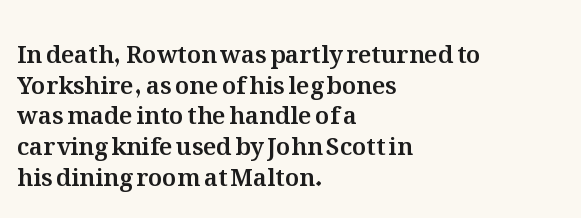
These lines stack with their left ends in a neat column. This sample uses plain, unmodified letter spacing. Rows of type keep a routine distance in the vertical direction. The glyphs are unaccompanied by any horizontal stroke below them. Vertical strokes here are truly vertical.
